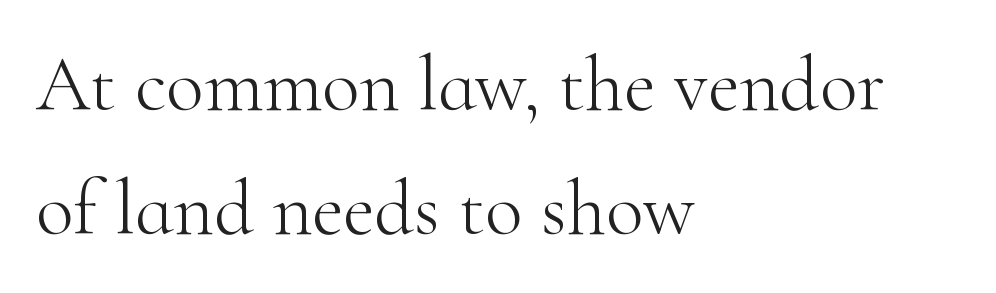
{"serif": "yes", "italic": "no", "bold": "no", "weight": "light", "width": "normal", "stroke_contrast": "high", "x_height": "small", "monospaced": "no", "underline": "no", "align": "left", "line_spacing": "normal", "line_spacing_ratio": 1.59, "letter_spacing": "normal", "letter_spacing_em": 0.0, "glyph_px": 78}
